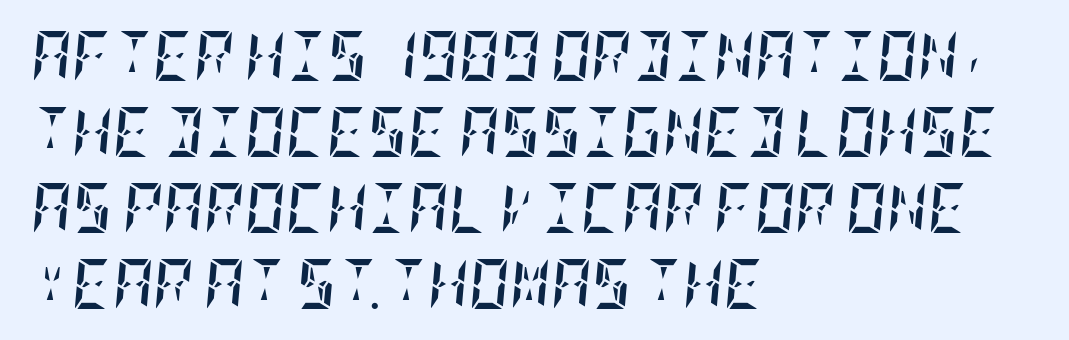
The designer left line spacing at the default. This sample uses plain, unmodified letter spacing. Set as a true bold cut, around the 700 mark. The passage is arranged the way most books set body copy — flush left.
